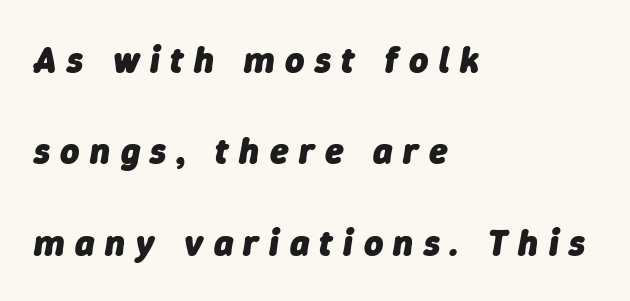
The image shows 37 px heavy type, italic (leaning right); set left-aligned, loose line spacing (2.47x), unusually wide letter spacing (+0.28 em), not underlined; low stroke contrast and a medium x-height.
